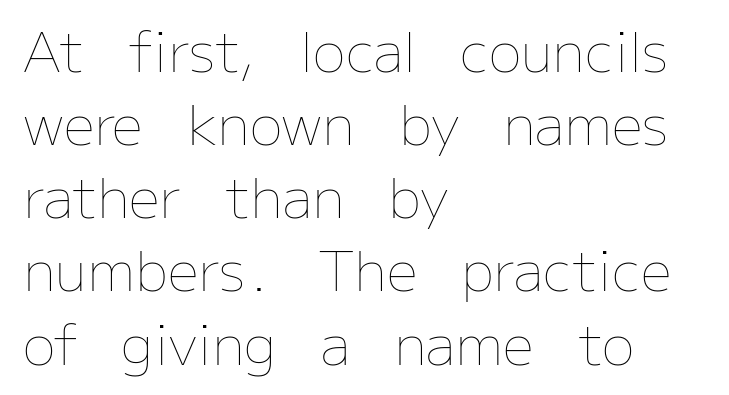
Vertical strokes here are truly vertical. Line starts are locked; line ends wander. Looks like regular typesetting: each glyph gets only the width it needs. Horizontal bands of white between lines are of average thickness. Default kerning and tracking; the words read as compact shapes.
